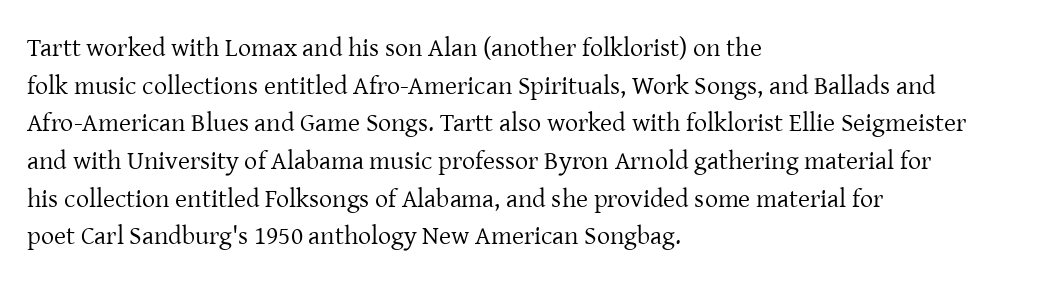
The image shows 26 px text type, upright; set left-aligned, normal line spacing (1.45x), normal letter spacing, not underlined.
